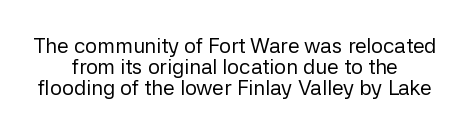
The image shows 21 px text type, upright; set centered, tight line spacing (1.0x), normal letter spacing, not underlined.
